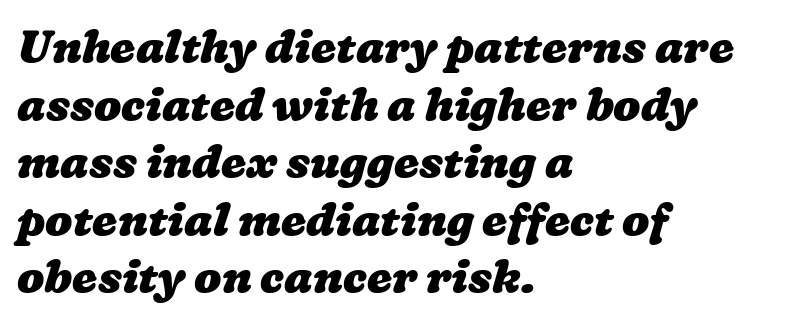
Q: Is the text bold? A: Yes.
Q: Is the text underlined? A: No.
Q: How is the paragraph aligned? A: Left-aligned.
Q: Is the spacing between letters normal or unusually wide? A: Normal.
Q: Is the spacing between lines tight, normal or loose? A: Normal.
Q: Width (condensed, normal, or wide)? A: Wide.
Q: Stroke contrast? A: Low.
Q: x-height? A: Medium.
Q: Monospaced? A: No.
